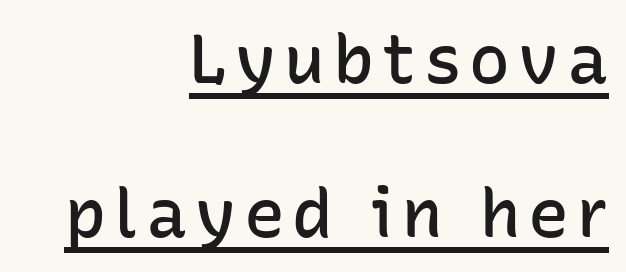
I'd describe the lettering as semibold — firm but not a full bold. Spacing verdict: proportional, widths tailored to each character. Descenders here cross a horizontal rule under the line. Summary of vertical rhythm: relaxed, with wide interline spacing.
